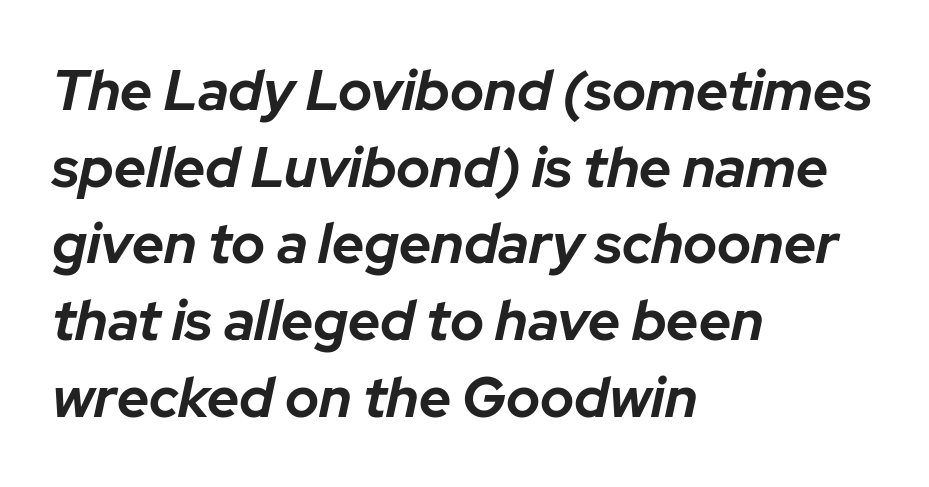
Q: Is the text bold? A: Yes.
Q: Is the text italic (slanted)? A: Yes, it leans right by about 12 degrees.
Q: Is the text underlined? A: No.
Q: How is the paragraph aligned? A: Left-aligned.
Q: Is the spacing between letters normal or unusually wide? A: Normal.
Q: Is the spacing between lines tight, normal or loose? A: Normal.
Q: Width (condensed, normal, or wide)? A: Normal.
Q: Stroke contrast? A: Low.
Q: x-height? A: Medium.
Q: Monospaced? A: No.
